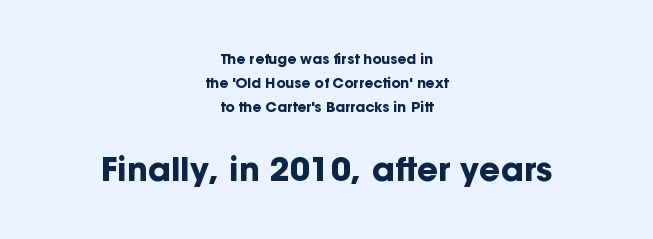
Q: Is the text bold? A: Yes.
Q: Is the text italic (slanted)? A: No, it is upright.
Q: Is the typeface a serif or a sans-serif typeface? A: Sans-serif.
Q: Is the text underlined? A: No.
Q: How is the paragraph aligned? A: Centered.
Q: Is the spacing between letters normal or unusually wide? A: Normal.
Q: Is the spacing between lines tight, normal or loose? A: Normal.
Q: Which block of text is set in a larger size, the first (top) or the second (bottom)? A: The second (bottom) one.
Q: Width (condensed, normal, or wide)? A: Normal.
Q: Stroke contrast? A: Low.
Q: x-height? A: Medium.
Q: Monospaced? A: No.
